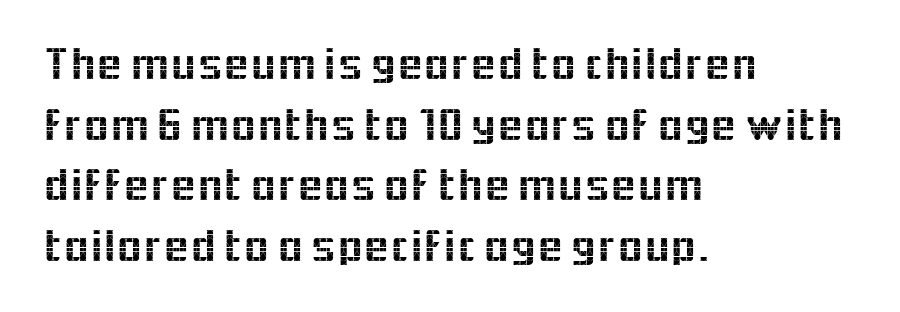
{"serif": "no", "italic": "no", "width": "normal", "x_height": "medium", "monospaced": "no", "underline": "no", "align": "left", "line_spacing": "normal", "line_spacing_ratio": 1.29, "letter_spacing": "normal", "letter_spacing_em": 0.0, "glyph_px": 47}
